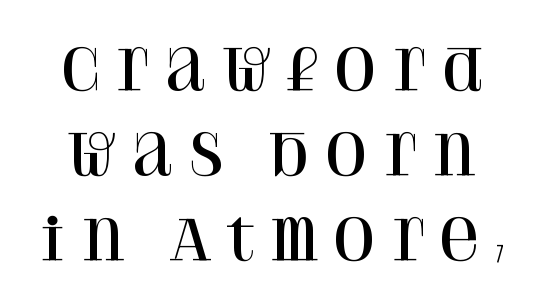
{"serif": "yes", "italic": "no", "width": "normal", "stroke_contrast": "high", "x_height": "large", "monospaced": "no", "underline": "no", "line_spacing": "normal", "line_spacing_ratio": 1.52, "letter_spacing": "wide", "letter_spacing_em": 0.2, "glyph_px": 56}
